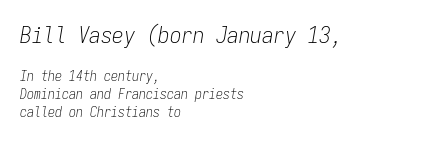
Q: Is the text bold? A: No.
Q: Is the text italic (slanted)? A: Yes, it leans right by about 9 degrees.
Q: Is the text underlined? A: No.
Q: How is the paragraph aligned? A: Left-aligned.
Q: Is the spacing between letters normal or unusually wide? A: Normal.
Q: Is the spacing between lines tight, normal or loose? A: Normal.
Q: Which block of text is set in a larger size, the first (top) or the second (bottom)? A: The first (top) one.
